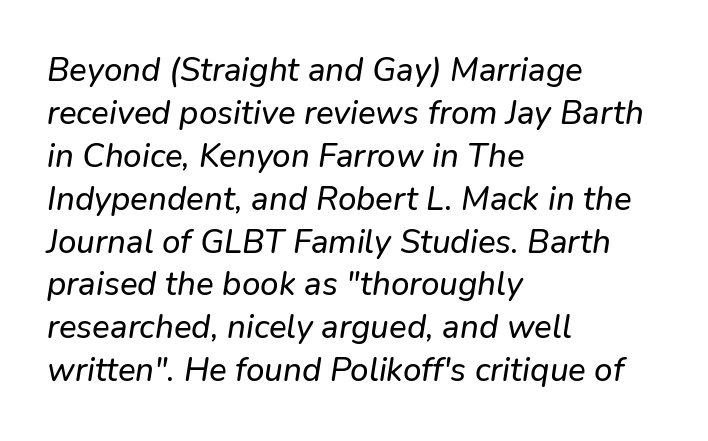
Do the characters align in a grid? No, the font is proportional. Compared with ordinary roman type, these characters are visibly tilted. Leading matches the norm, producing a regular column. Check the space under the baseline: it is left empty. All the whitespace from short lines collects on the right.
